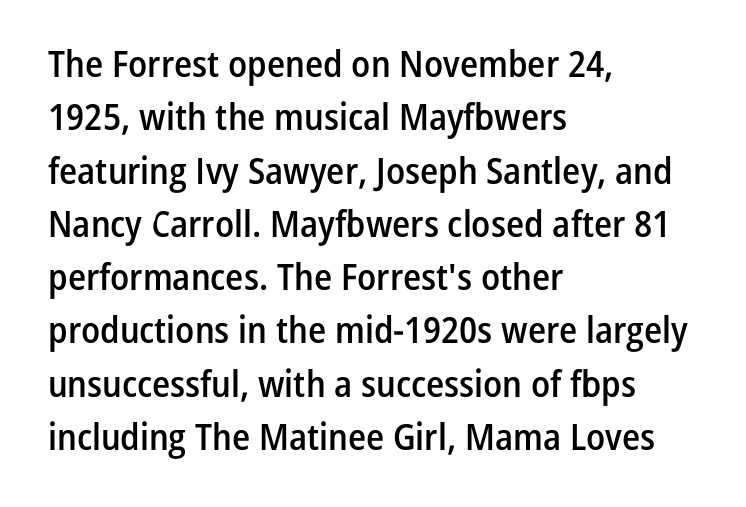
Q: Is the text bold? A: Semi-bold.
Q: Is the text italic (slanted)? A: No, it is upright.
Q: Is the typeface a serif or a sans-serif typeface? A: Sans-serif.
Q: Is the text underlined? A: No.
Q: How is the paragraph aligned? A: Left-aligned.
Q: Is the spacing between letters normal or unusually wide? A: Normal.
Q: Is the spacing between lines tight, normal or loose? A: Normal.
Q: Width (condensed, normal, or wide)? A: Condensed.
Q: Stroke contrast? A: Low.
Q: x-height? A: Medium.
Q: Monospaced? A: No.
